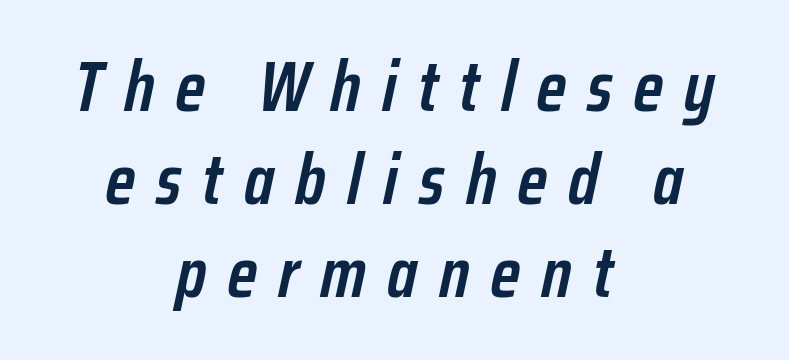
The image shows 71 px semibold, condensed type, italic (leaning right); set centered, normal line spacing (1.31x), unusually wide letter spacing (+0.3 em), not underlined; low stroke contrast and a medium x-height.
